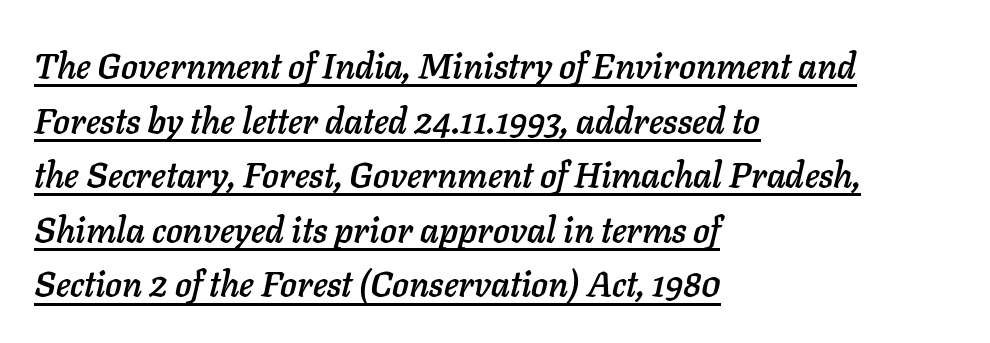
Q: Is the text italic (slanted)? A: Yes, it leans right by about 11 degrees.
Q: Is the text underlined? A: Yes.
Q: How is the paragraph aligned? A: Left-aligned.
Q: Is the spacing between letters normal or unusually wide? A: Normal.
Q: Is the spacing between lines tight, normal or loose? A: Normal.
Q: Width (condensed, normal, or wide)? A: Normal.
Q: Stroke contrast? A: Low.
Q: x-height? A: Medium.
Q: Monospaced? A: No.
